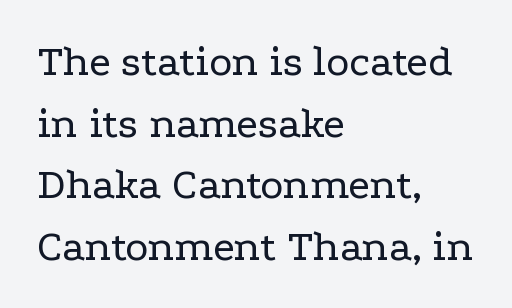
Q: Is the text bold? A: No.
Q: Is the text italic (slanted)? A: No, it is upright.
Q: Is the typeface a serif or a sans-serif typeface? A: Serif.
Q: Is the text underlined? A: No.
Q: How is the paragraph aligned? A: Left-aligned.
Q: Is the spacing between letters normal or unusually wide? A: Normal.
Q: Is the spacing between lines tight, normal or loose? A: Normal.
Q: Width (condensed, normal, or wide)? A: Wide.
Q: Stroke contrast? A: Low.
Q: x-height? A: Medium.
Q: Monospaced? A: No.
